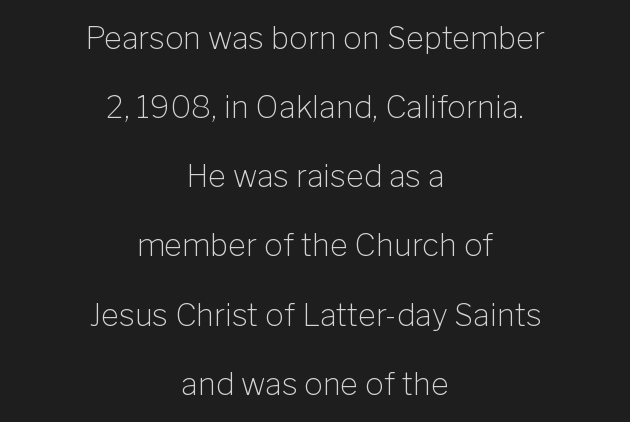
The image shows 31 px light sans-serif type, upright; set centered, loose line spacing (2.23x), normal letter spacing, not underlined; low stroke contrast and a medium x-height.
